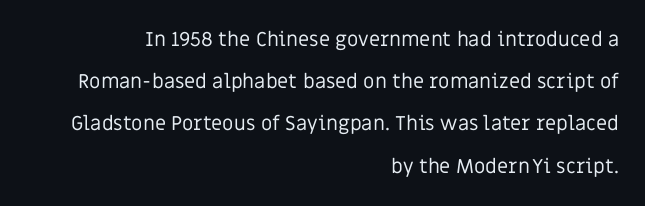
{"italic": "no", "bold": "no", "underline": "no", "align": "right", "line_spacing": "loose", "line_spacing_ratio": 2.11, "letter_spacing": "normal", "letter_spacing_em": 0.0, "glyph_px": 20}
